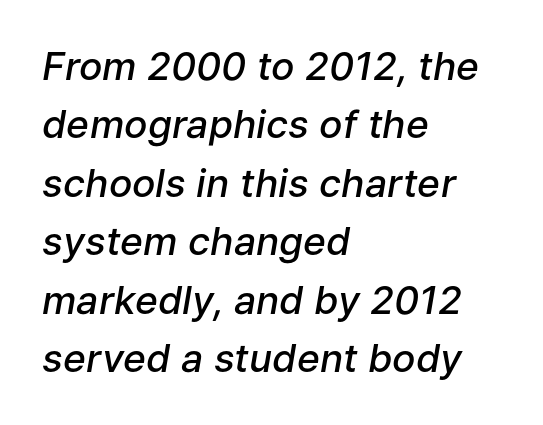
The words here are not underlined. Compared with typical body copy, the letter spacing here is the same. Look at the stroke-to-counter ratio: somewhat heavy, a semibold. The letters advance in unequal steps, a hallmark of proportional type.
